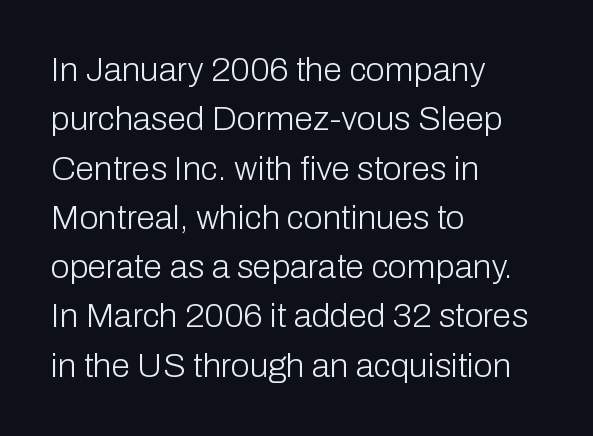
This block has exactly the height ordinary leading produces. The typeface chosen for these lines omits serifs. A student would call this left alignment; a typographer would say flush left, rag right. The passage shown is typed in a proportional face where columns would drift. Bold? No — there's no thickening of the strokes. You can tell it's not italic because the verticals are truly vertical.
